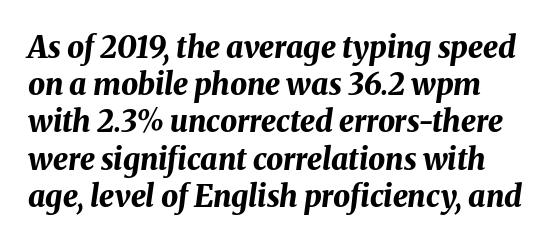
Each glyph is drawn with heavy, bold strokes. Character widths vary here, with narrow letters taking less room than wide ones. The words here are not underlined. The tracking reads as untouched default to a designer's eye.
